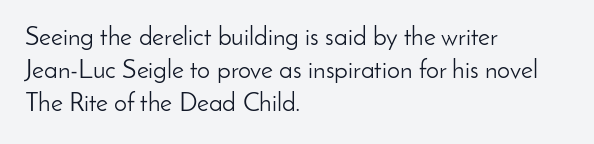
{"italic": "no", "bold": "no", "underline": "no", "align": "left", "line_spacing": "normal", "line_spacing_ratio": 1.27, "letter_spacing": "normal", "letter_spacing_em": 0.0, "glyph_px": 26}
